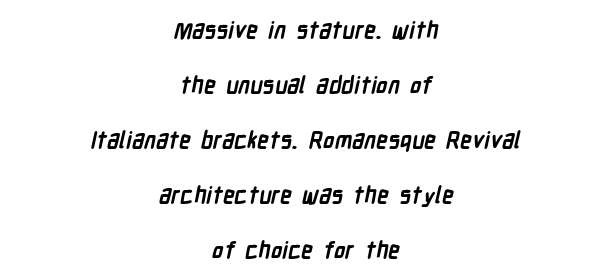
{"bold": "yes", "underline": "no", "align": "center", "line_spacing": "loose", "line_spacing_ratio": 2.39, "letter_spacing": "normal", "letter_spacing_em": 0.0, "glyph_px": 23}
